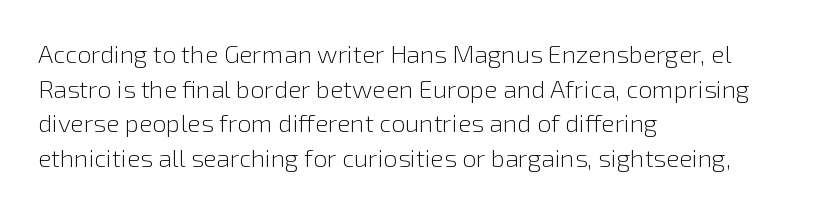
Q: Is the text bold? A: No.
Q: Is the text italic (slanted)? A: No, it is upright.
Q: Is the text underlined? A: No.
Q: How is the paragraph aligned? A: Left-aligned.
Q: Is the spacing between letters normal or unusually wide? A: Normal.
Q: Is the spacing between lines tight, normal or loose? A: Normal.
